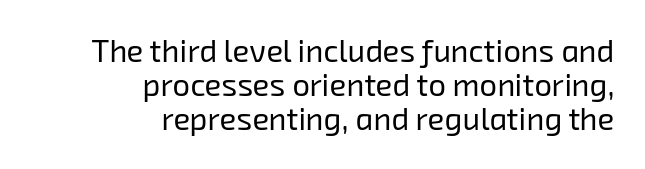
{"serif": "no", "bold": "no", "weight": "regular", "width": "normal", "stroke_contrast": "low", "x_height": "medium", "monospaced": "no", "underline": "no", "align": "right", "line_spacing": "tight", "line_spacing_ratio": 1.1, "letter_spacing": "normal", "letter_spacing_em": 0.0, "glyph_px": 31}
